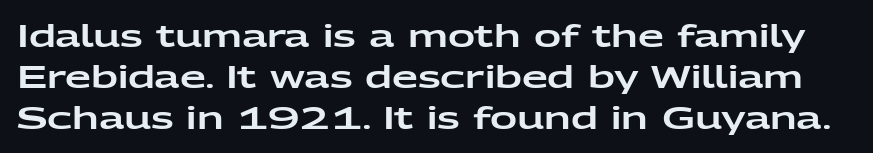
{"serif": "no", "italic": "no", "width": "wide", "stroke_contrast": "low", "x_height": "medium", "monospaced": "no", "underline": "no", "line_spacing": "normal", "line_spacing_ratio": 1.36, "letter_spacing": "normal", "letter_spacing_em": 0.0, "glyph_px": 30}
